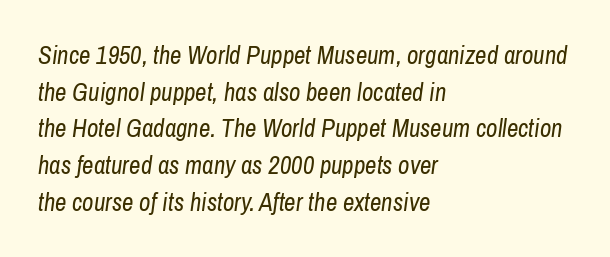
{"italic": "yes", "lean": "right", "slant_degrees": 8, "bold": "no", "underline": "no", "align": "left", "line_spacing": "normal", "line_spacing_ratio": 1.47, "letter_spacing": "normal", "letter_spacing_em": 0.0, "glyph_px": 25}
